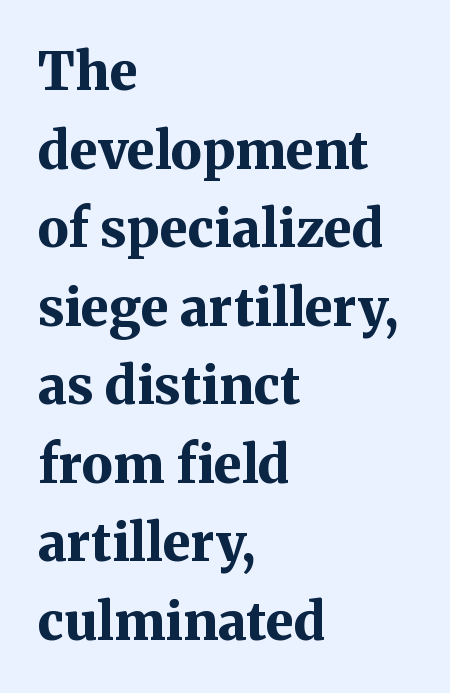
{"serif": "yes", "italic": "no", "bold": "yes", "weight": "bold", "width": "normal", "stroke_contrast": "medium", "x_height": "medium", "monospaced": "no", "underline": "no", "align": "left", "line_spacing": "normal", "line_spacing_ratio": 1.51, "letter_spacing": "normal", "letter_spacing_em": 0.0, "glyph_px": 52}
